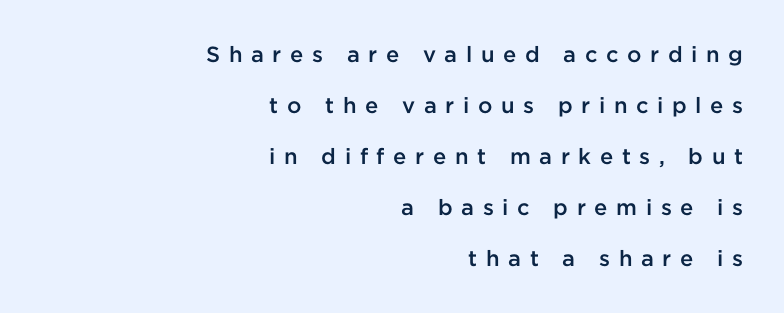
{"italic": "no", "bold": "semi", "underline": "no", "align": "right", "line_spacing": "loose", "line_spacing_ratio": 2.32, "letter_spacing": "wide", "letter_spacing_em": 0.39, "glyph_px": 22}
